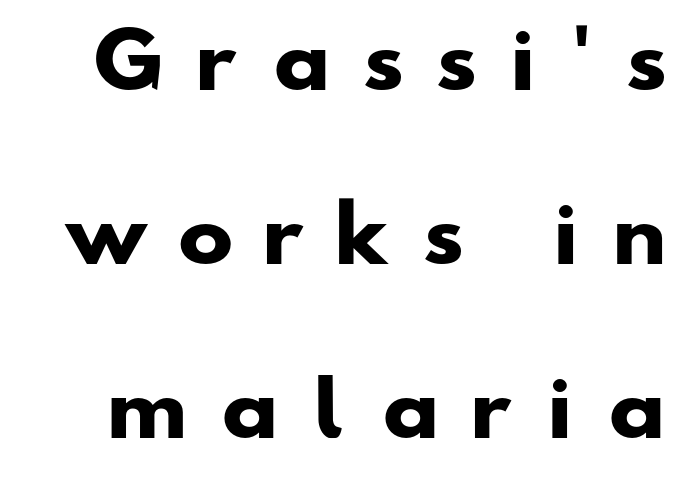
The image shows 74 px heavy, wide sans-serif type; set loose line spacing (2.35x), unusually wide letter spacing (+0.47 em), not underlined; low stroke contrast and a small x-height.
